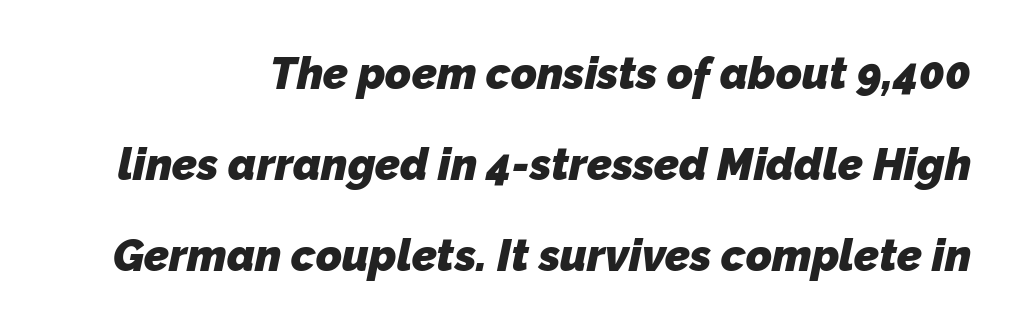
Quick note: interline space is abundant. Observe the ordinary spacing: letters are neighbours, not strangers. Spacing verdict: proportional, widths tailored to each character. Look at the bottom of the vertical strokes: they stop flat, with no serifs. Has an underline been added? It has not.
